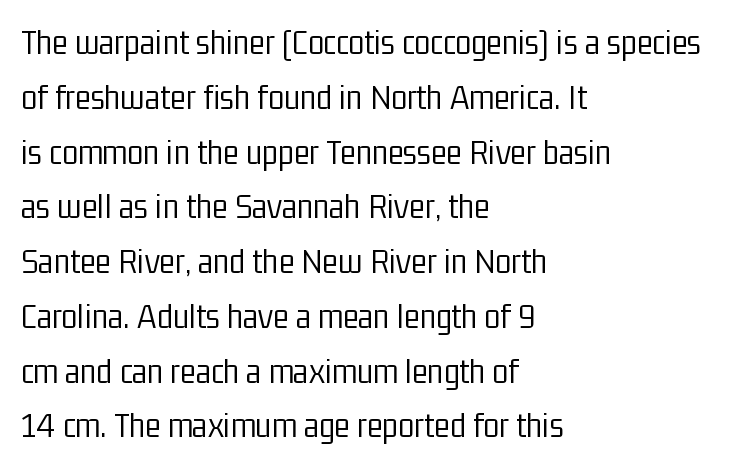
{"serif": "no", "italic": "no", "bold": "no", "weight": "light", "width": "condensed", "stroke_contrast": "low", "x_height": "medium", "monospaced": "no", "underline": "no", "align": "left", "line_spacing": "normal", "line_spacing_ratio": 1.48, "letter_spacing": "normal", "letter_spacing_em": 0.0, "glyph_px": 37}
